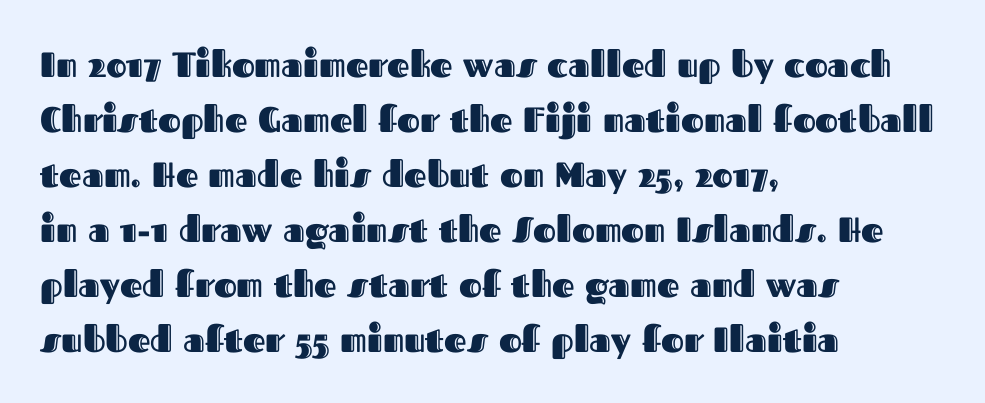
{"italic": "no", "width": "normal", "x_height": "medium", "monospaced": "no", "underline": "no", "align": "left", "line_spacing": "normal", "line_spacing_ratio": 1.57, "letter_spacing": "normal", "letter_spacing_em": 0.0, "glyph_px": 35}
